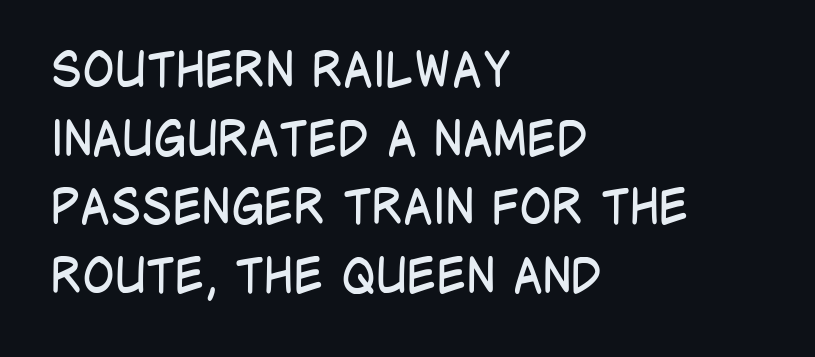
If you measured baseline to baseline, you'd find a middling distance. Counters stay open thanks to moderate or lighter strokes. Short and long lines alike share a common starting point at left. This rendering employs a face without finishing strokes, i.e., a sans-serif. No word sits above an underline.
